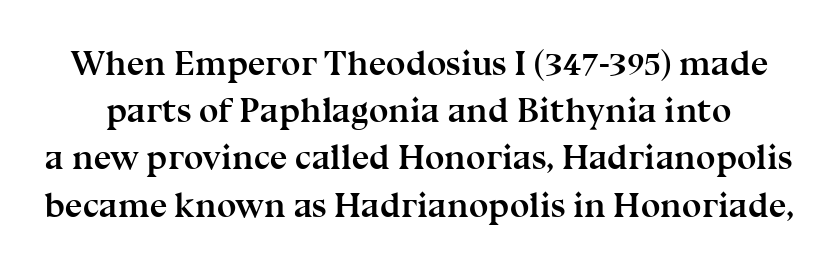
In terms of posture, this sample is upright. A typesetter would call this leading conventional body-copy spacing. Caption: bold face, heavy strokes. Stroke terminals: seriffed. The passage shown is typed in a proportional face where columns would drift. The rendering keeps characters at their native spacing.
